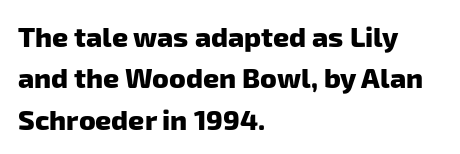
The image shows 28 px heavy sans-serif type; set left-aligned, normal line spacing (1.48x), normal letter spacing, not underlined; low stroke contrast and a medium x-height.
